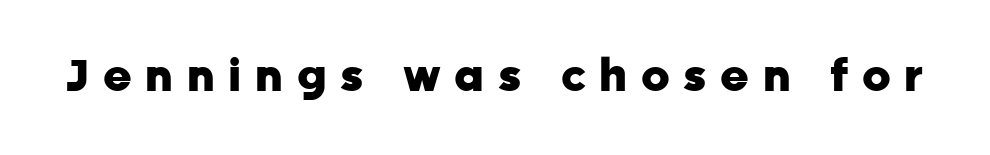
{"serif": "no", "italic": "no", "bold": "yes", "weight": "heavy", "width": "normal", "stroke_contrast": "low", "x_height": "medium", "monospaced": "no", "underline": "no", "letter_spacing": "wide", "letter_spacing_em": 0.31, "glyph_px": 44}
